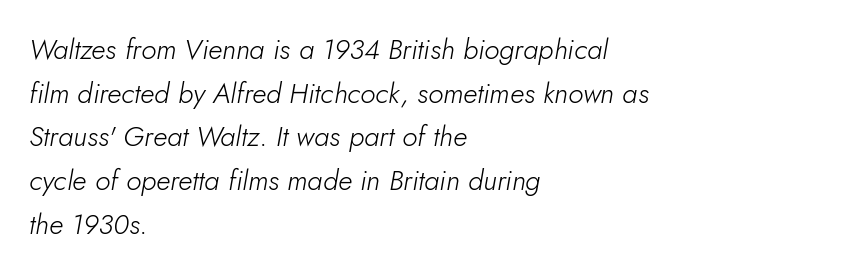
The image shows 28 px light type, italic (leaning right); set left-aligned, normal line spacing (1.56x), normal letter spacing, not underlined; low stroke contrast and a small x-height.
